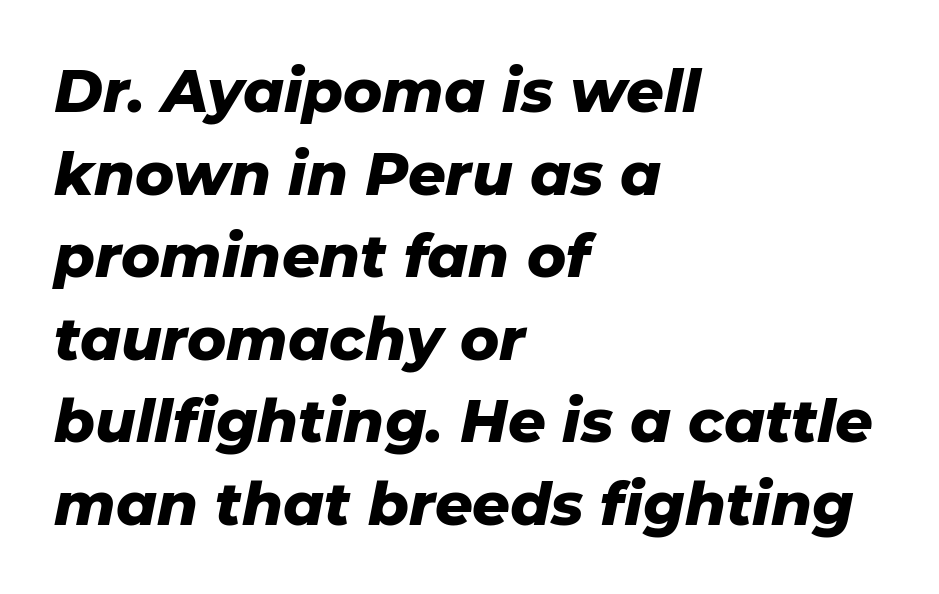
The image shows 59 px heavy type, italic (leaning right); set left-aligned, normal line spacing (1.4x), normal letter spacing, not underlined; low stroke contrast and a medium x-height.
